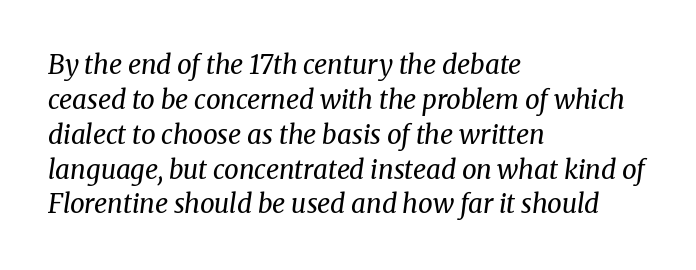
Q: Is the text bold? A: No.
Q: Is the text italic (slanted)? A: Yes, it leans right by about 8 degrees.
Q: Is the text underlined? A: No.
Q: How is the paragraph aligned? A: Left-aligned.
Q: Is the spacing between letters normal or unusually wide? A: Normal.
Q: Is the spacing between lines tight, normal or loose? A: Normal.
